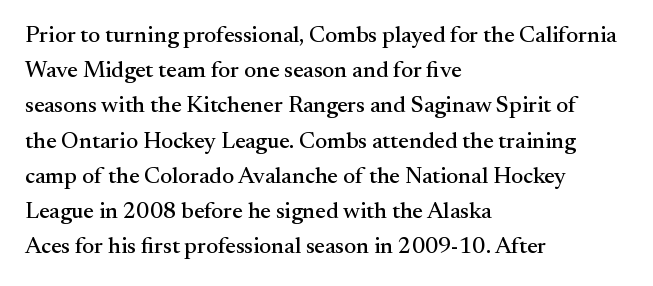
The designer left line spacing at the default. The face used here is rendered with its standard letterfit. The letters stand upright; this is a roman face. The rag falls on the right side of this text block. The words here are not underlined.
